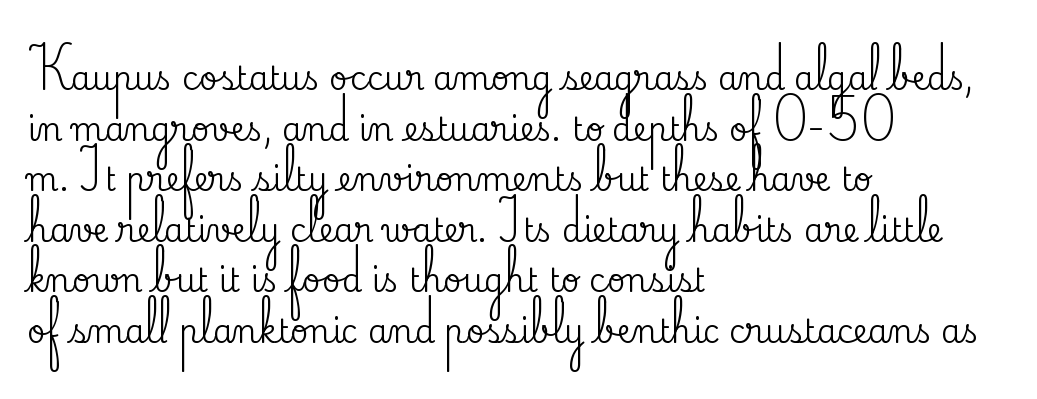
The image shows 32 px serif type, upright; set left-aligned, normal line spacing (1.58x), normal letter spacing, not underlined; medium stroke contrast and a small x-height.
